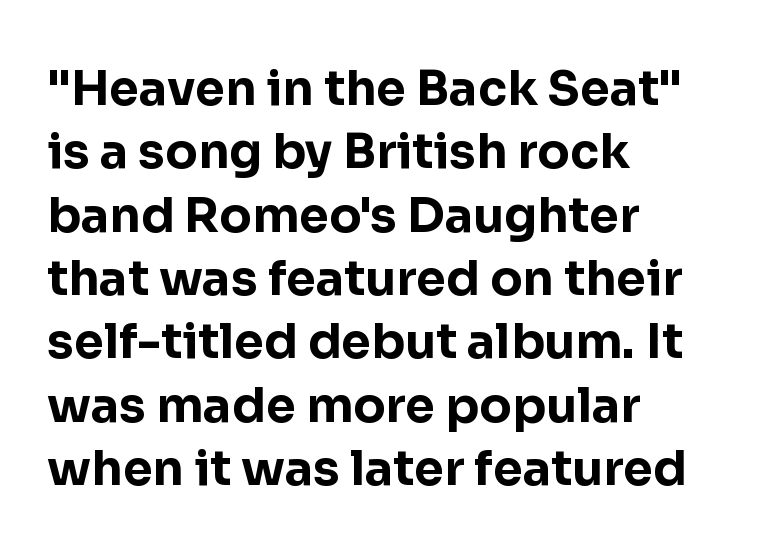
{"serif": "no", "italic": "no", "bold": "yes", "weight": "bold", "width": "normal", "stroke_contrast": "low", "x_height": "medium", "monospaced": "no", "underline": "no", "align": "left", "line_spacing": "normal", "line_spacing_ratio": 1.32, "letter_spacing": "normal", "letter_spacing_em": 0.0, "glyph_px": 48}
